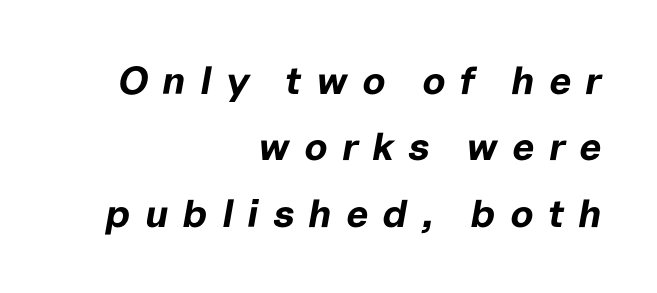
Q: Is the text bold? A: Yes.
Q: Is the text italic (slanted)? A: Yes, it leans right by about 10 degrees.
Q: Is the text underlined? A: No.
Q: How is the paragraph aligned? A: Right-aligned.
Q: Is the spacing between letters normal or unusually wide? A: Unusually wide.
Q: Is the spacing between lines tight, normal or loose? A: Normal.
Q: Width (condensed, normal, or wide)? A: Normal.
Q: Stroke contrast? A: Low.
Q: x-height? A: Medium.
Q: Monospaced? A: No.
